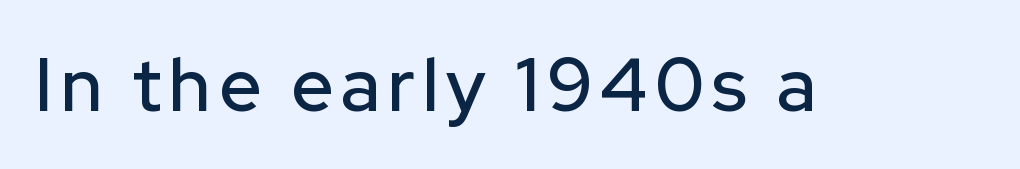
Q: Is the text italic (slanted)? A: No, it is upright.
Q: Is the typeface a serif or a sans-serif typeface? A: Sans-serif.
Q: Is the text underlined? A: No.
Q: Width (condensed, normal, or wide)? A: Normal.
Q: Stroke contrast? A: Low.
Q: x-height? A: Medium.
Q: Monospaced? A: No.
